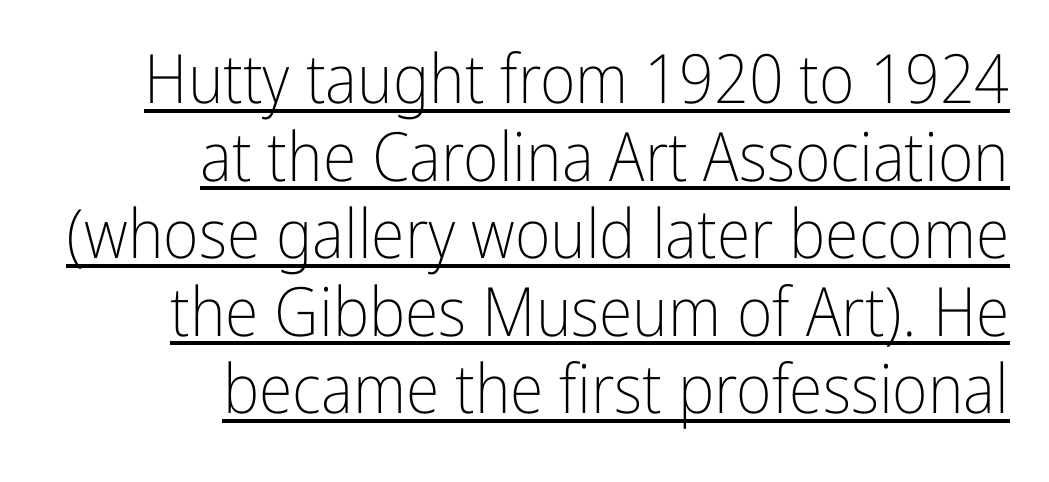
The image shows 68 px light, condensed sans-serif type, upright; set right-aligned, tight line spacing (1.14x), normal letter spacing, underlined; low stroke contrast and a medium x-height.
